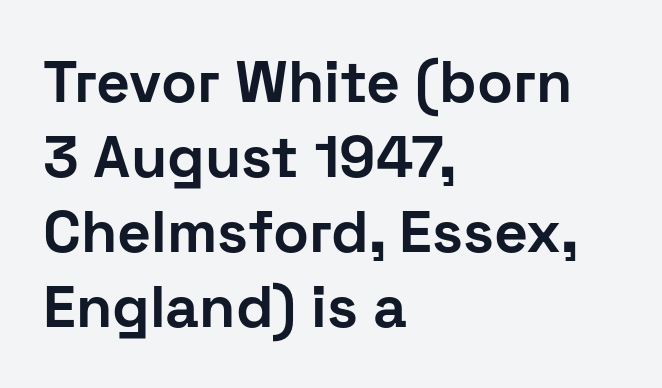
The image shows 59 px bold sans-serif type, upright; set left-aligned, normal line spacing (1.27x), normal letter spacing, not underlined; low stroke contrast and a medium x-height.
